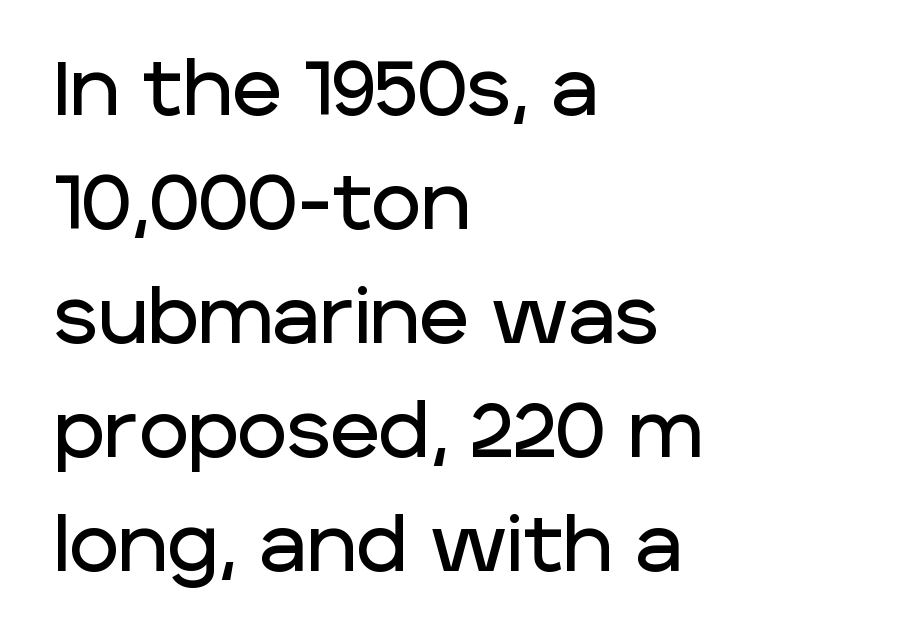
The gap between lines stays unmarked. Rendered with straight, roman letterforms. Varying glyph widths throughout — classic text-font behaviour. Are there feet on the stems? There aren't — it's a sans.
